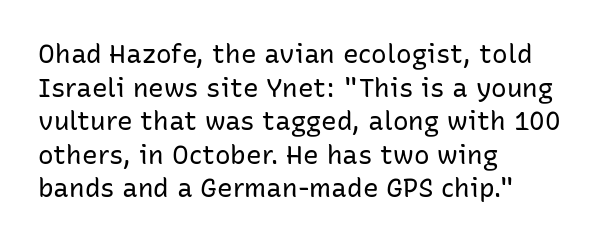
Interline gaps are of average width in this sample. In terms of posture, this sample is upright. Teacher's note: observe the even left margin — that is flush-left alignment. The cut favours lightness, reaching ordinary text weight at its darkest.
